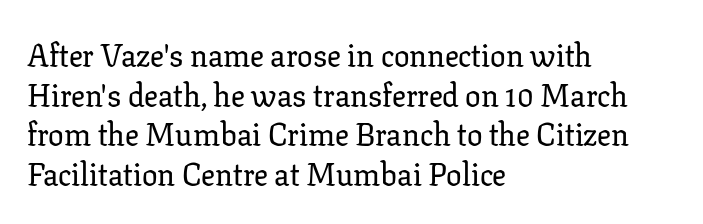
Q: Is the text italic (slanted)? A: No, it is upright.
Q: Is the typeface a serif or a sans-serif typeface? A: Serif.
Q: Is the text underlined? A: No.
Q: How is the paragraph aligned? A: Left-aligned.
Q: Is the spacing between letters normal or unusually wide? A: Normal.
Q: Is the spacing between lines tight, normal or loose? A: Normal.
Q: Width (condensed, normal, or wide)? A: Normal.
Q: Stroke contrast? A: Low.
Q: x-height? A: Medium.
Q: Monospaced? A: No.
